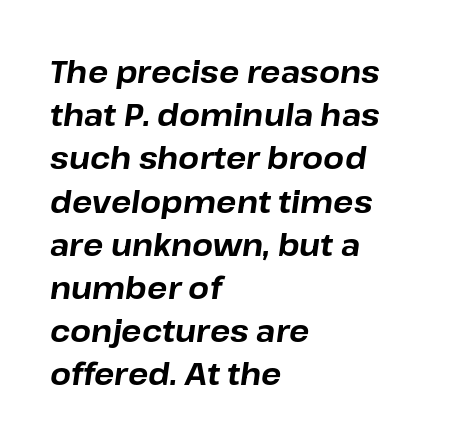
The image shows 30 px bold type, italic (leaning right); set left-aligned, normal line spacing (1.44x), normal letter spacing, not underlined; low stroke contrast and a medium x-height.
